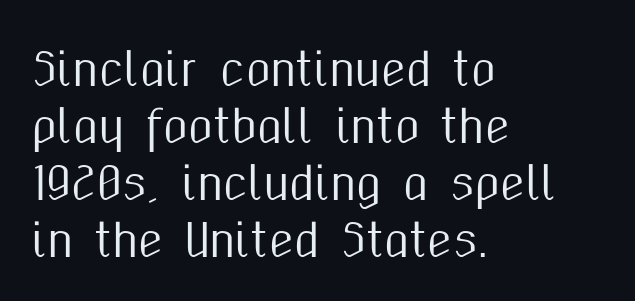
Q: Is the text italic (slanted)? A: No, it is upright.
Q: Is the typeface a serif or a sans-serif typeface? A: Sans-serif.
Q: Is the text underlined? A: No.
Q: How is the paragraph aligned? A: Left-aligned.
Q: Is the spacing between letters normal or unusually wide? A: Normal.
Q: Is the spacing between lines tight, normal or loose? A: Normal.
Q: Width (condensed, normal, or wide)? A: Condensed.
Q: Stroke contrast? A: Medium.
Q: x-height? A: Medium.
Q: Monospaced? A: No.
